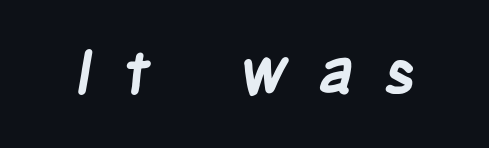
{"serif": "no", "bold": "yes", "weight": "semibold", "width": "condensed", "stroke_contrast": "low", "x_height": "large", "monospaced": "no", "underline": "no", "letter_spacing": "wide", "letter_spacing_em": 0.49, "glyph_px": 61}
